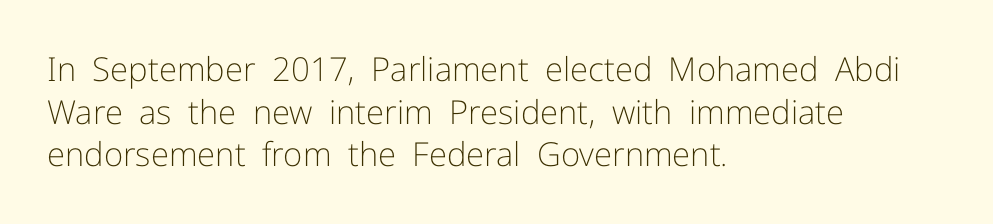
Q: Is the text bold? A: No.
Q: Is the text italic (slanted)? A: No, it is upright.
Q: Is the typeface a serif or a sans-serif typeface? A: Sans-serif.
Q: Is the text underlined? A: No.
Q: How is the paragraph aligned? A: Left-aligned.
Q: Is the spacing between letters normal or unusually wide? A: Normal.
Q: Is the spacing between lines tight, normal or loose? A: Normal.
Q: Width (condensed, normal, or wide)? A: Normal.
Q: Stroke contrast? A: Low.
Q: x-height? A: Medium.
Q: Monospaced? A: No.
